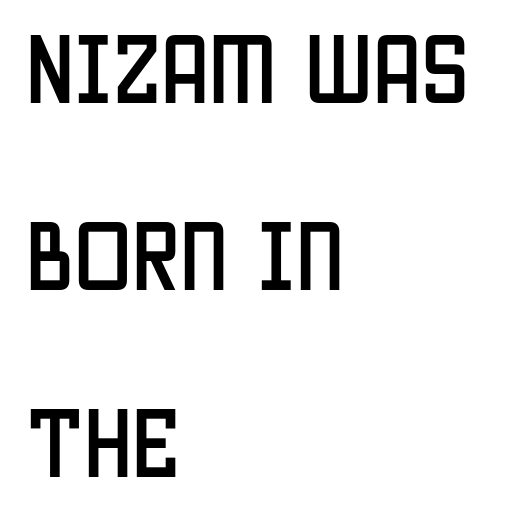
This rendering employs a face without finishing strokes, i.e., a sans-serif. Underlining? Definitely not there. When letters stand straight like this, we call the style roman or upright. Every row of glyphs begins at an identical x-position on the left.
